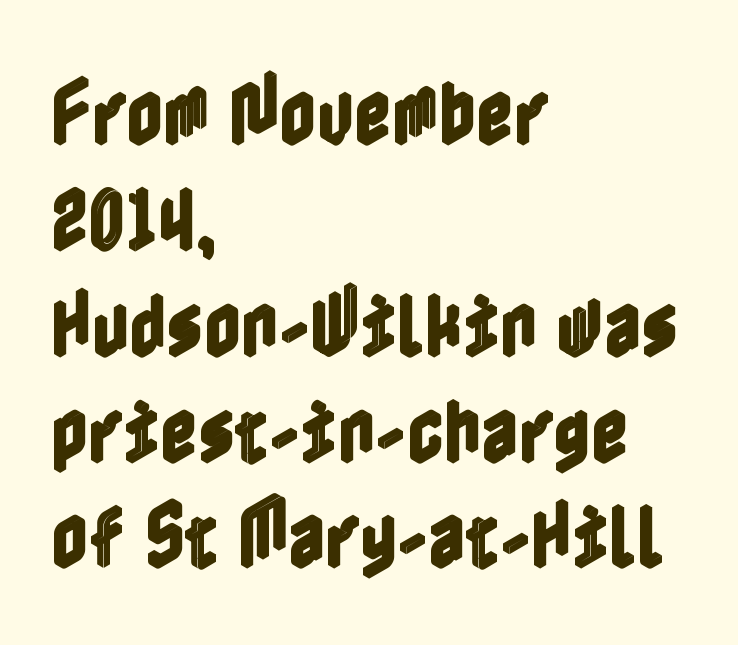
The image shows 72 px condensed type, upright; set left-aligned, normal line spacing (1.47x), normal letter spacing, not underlined; a medium x-height.
